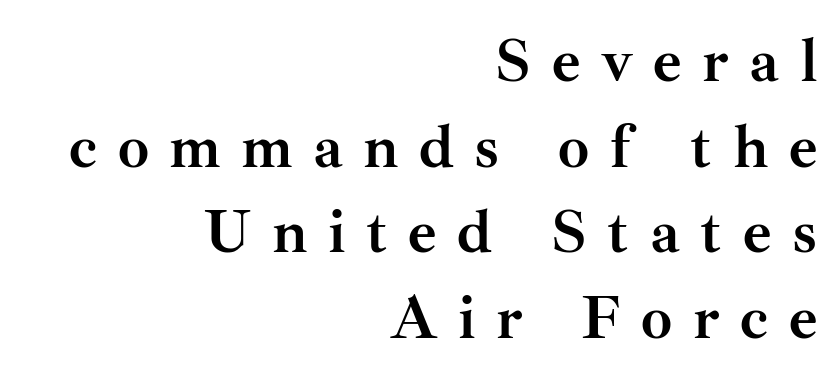
Does extra space separate the letters? Yes, quite a lot of it. One-word summary of the alignment: right. Normally led — the rows are evenly, conventionally spaced. The text was rendered using a seriffed face with decorative stroke endings. This is heavy type, rendered in bold.
